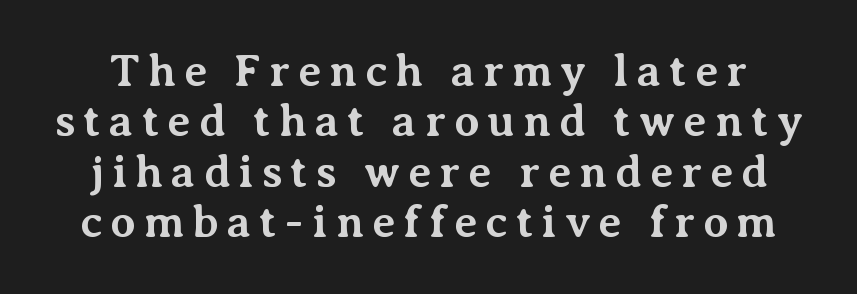
{"serif": "yes", "italic": "no", "bold": "yes", "weight": "bold", "width": "normal", "stroke_contrast": "medium", "x_height": "medium", "monospaced": "no", "underline": "no", "line_spacing": "tight", "line_spacing_ratio": 1.12, "glyph_px": 45}
